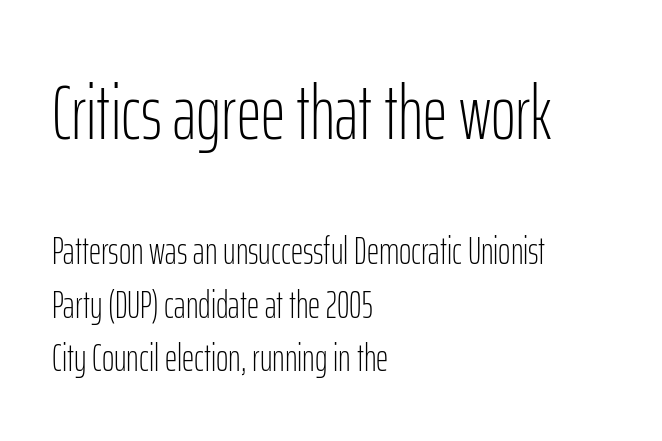
The image shows 76 px light, condensed sans-serif type, upright; set left-aligned, normal line spacing (1.41x), normal letter spacing, not underlined; the first (top) block is 2.0x larger; low stroke contrast and a medium x-height.
